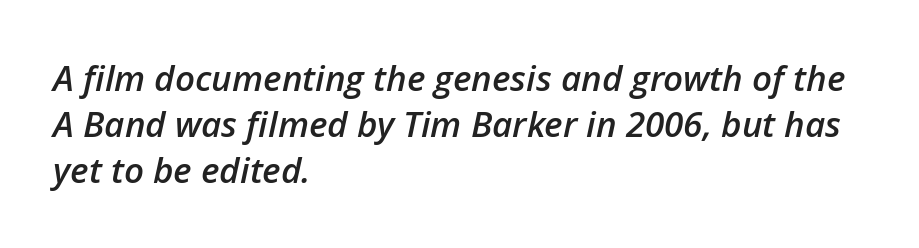
The image shows 35 px semibold type, italic (leaning right); set left-aligned, normal line spacing (1.32x), normal letter spacing, not underlined; low stroke contrast and a medium x-height.
